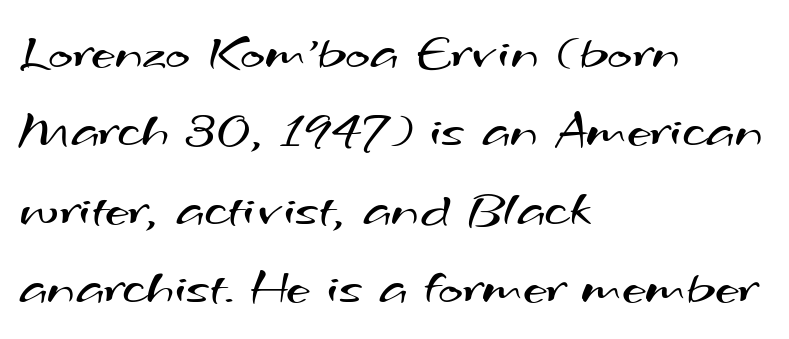
The horizontal fit of the characters is conventional and even. Each stroke keeps to a modest, everyday thickness or less. Note the varied advance widths — an 'i' is clearly narrower than an 'm'. Leading: standard.
